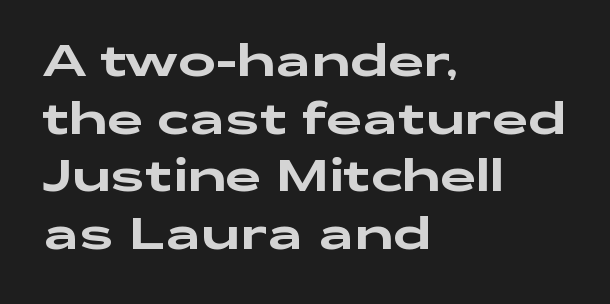
Students, observe: this is what conventionally led text looks like. Compared with a centered layout, this one pins lines to the left instead. Every character sits straight up, as roman type does. Quick note: underline off. Note the varied advance widths — an 'i' is clearly narrower than an 'm'.
